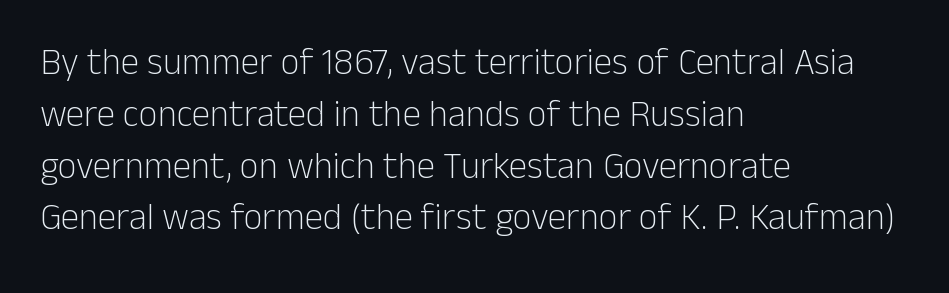
{"serif": "no", "italic": "no", "bold": "no", "weight": "light", "width": "normal", "stroke_contrast": "low", "x_height": "medium", "monospaced": "no", "underline": "no", "align": "left", "line_spacing": "normal", "line_spacing_ratio": 1.4, "letter_spacing": "normal", "letter_spacing_em": 0.0, "glyph_px": 37}
